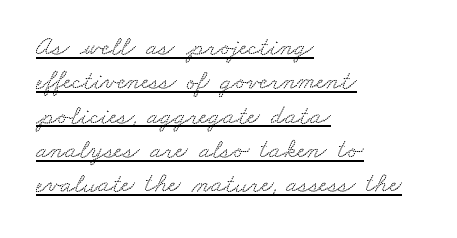
The image shows 27 px text type; set left-aligned, normal line spacing (1.27x), normal letter spacing, underlined.
